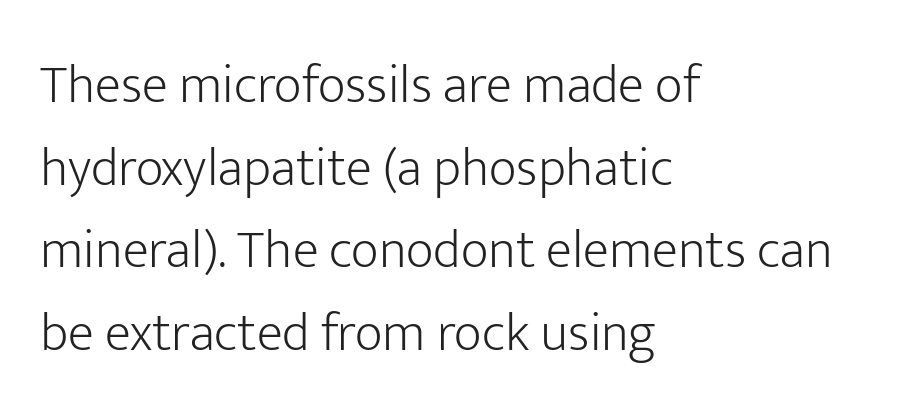
The image shows 54 px light sans-serif type, upright; set left-aligned, normal line spacing (1.53x), normal letter spacing, not underlined; low stroke contrast and a medium x-height.
